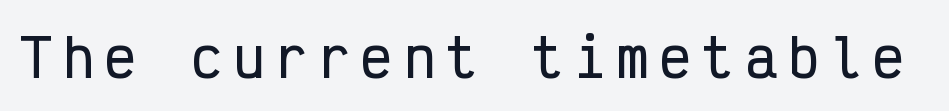
{"serif": "no", "italic": "no", "width": "condensed", "stroke_contrast": "low", "x_height": "medium", "monospaced": "yes", "underline": "no", "letter_spacing": "wide", "letter_spacing_em": 0.22, "glyph_px": 52}
